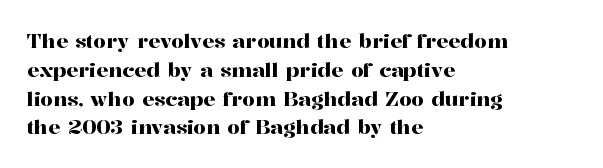
{"italic": "no", "underline": "no", "align": "left", "line_spacing": "normal", "line_spacing_ratio": 1.44, "letter_spacing": "normal", "letter_spacing_em": 0.0, "glyph_px": 20}
